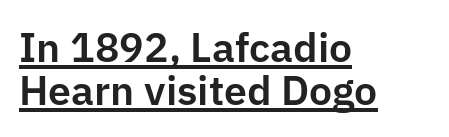
Q: Is the text italic (slanted)? A: No, it is upright.
Q: Is the typeface a serif or a sans-serif typeface? A: Sans-serif.
Q: Is the text underlined? A: Yes.
Q: How is the paragraph aligned? A: Left-aligned.
Q: Is the spacing between letters normal or unusually wide? A: Normal.
Q: Is the spacing between lines tight, normal or loose? A: Tight.
Q: Width (condensed, normal, or wide)? A: Normal.
Q: Stroke contrast? A: Low.
Q: x-height? A: Medium.
Q: Monospaced? A: No.
